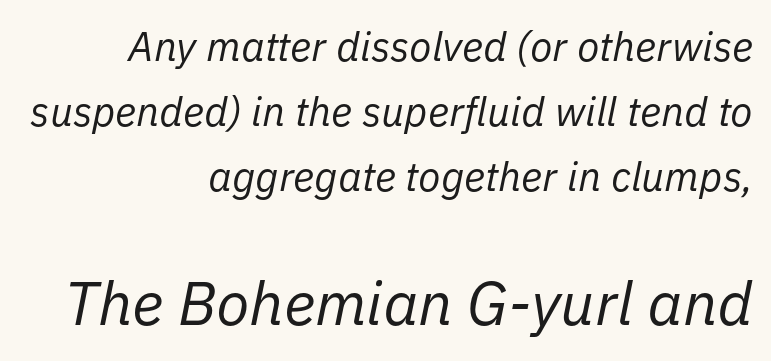
The image shows 61 px regular-weight type, italic (leaning right); set right-aligned, normal line spacing (1.59x), normal letter spacing, not underlined; the second (bottom) block is 1.49x larger; low stroke contrast and a medium x-height.
